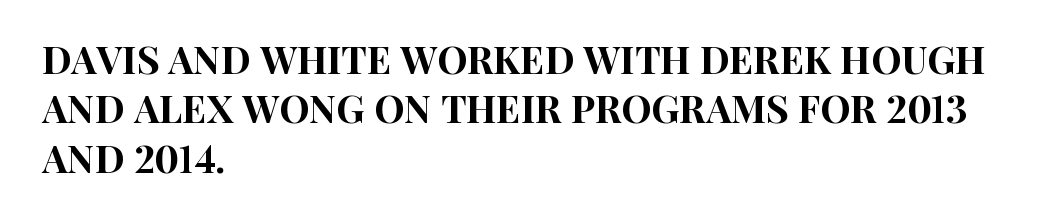
{"serif": "no", "italic": "no", "width": "condensed", "stroke_contrast": "high", "x_height": "large", "monospaced": "no", "underline": "no", "align": "left", "line_spacing": "normal", "line_spacing_ratio": 1.3, "letter_spacing": "normal", "letter_spacing_em": 0.0, "glyph_px": 38}
